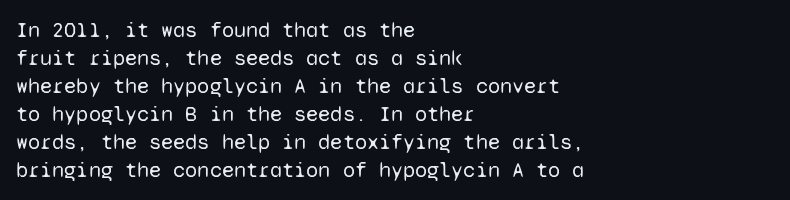
Q: Is the text bold? A: No.
Q: Is the text italic (slanted)? A: No, it is upright.
Q: Is the text underlined? A: No.
Q: How is the paragraph aligned? A: Left-aligned.
Q: Is the spacing between letters normal or unusually wide? A: Normal.
Q: Is the spacing between lines tight, normal or loose? A: Normal.
